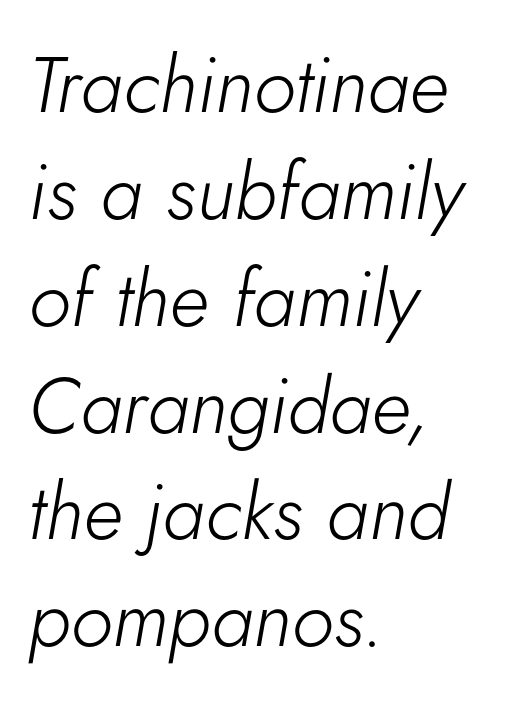
No heavy texture on the line: the type isn't bold. Does the copy run flush right? No — it runs flush left. A typesetter would call this proportional, since set widths differ per character. It's the slanting kind of type. Quick note: interline space is typical.
